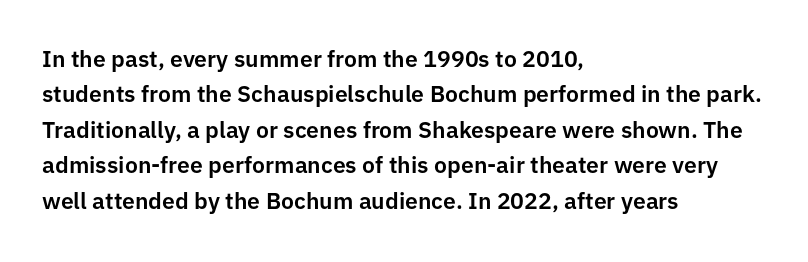
Nope, not italic — everything's standing straight. Words appear dense and cohesive because spacing is normal. The baseline area is clear. These lines sit exactly where default settings would place them. The compositor pushed each line to the left boundary.
